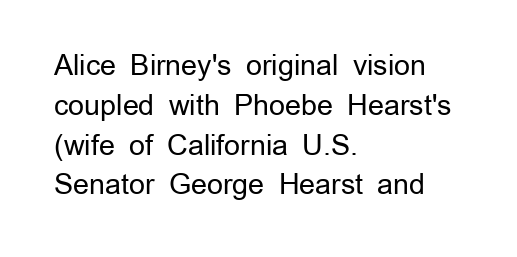
The image shows 28 px regular-weight sans-serif type, upright; set left-aligned, normal line spacing (1.42x), normal letter spacing, not underlined; low stroke contrast and a medium x-height.
